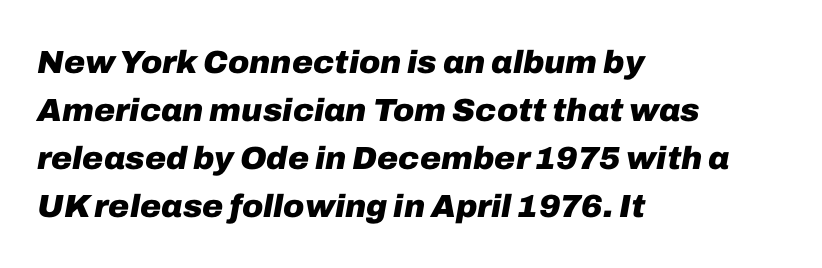
The strip under each line holds only bare page. The rendering uses natural spacing where letterforms have individual widths. Every letter is thick-stroked: bold, no question. The specimen reads as italic at a glance. Casual observation: everything's shoved over to the left. One glance says typical: line gaps are just what's usual.
